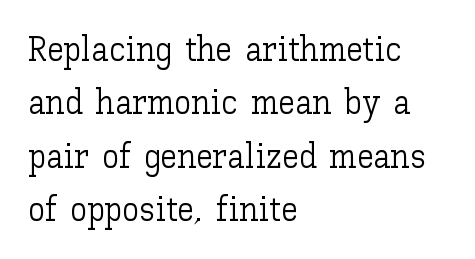
{"italic": "no", "bold": "no", "weight": "light", "width": "normal", "stroke_contrast": "low", "x_height": "medium", "monospaced": "no", "underline": "no", "align": "left", "line_spacing": "normal", "line_spacing_ratio": 1.57, "letter_spacing": "normal", "letter_spacing_em": 0.0, "glyph_px": 34}
